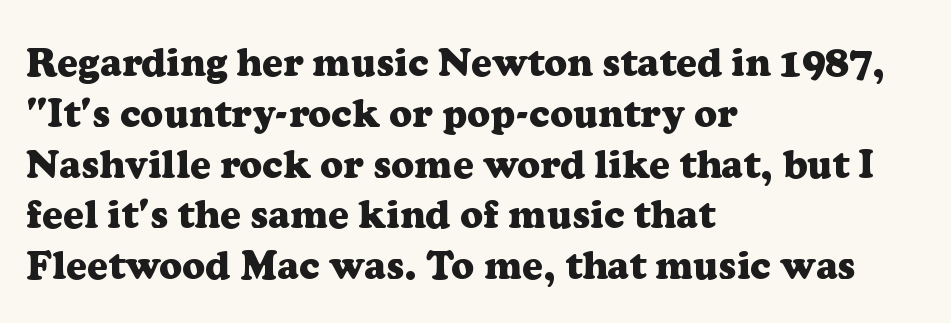
Quick note: underline off. No extra tracking has been applied to these lines. Look at the bottom of the vertical strokes: they flare into serifs here. A roman cut, with each character standing at attention. Think of a printed novel: that variable character pitch is what you see here. Students, observe: this is what conventionally led text looks like.
